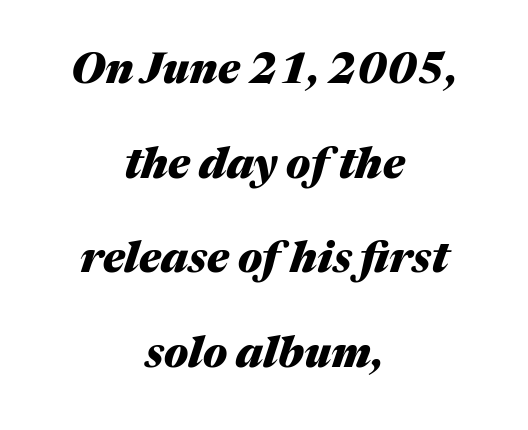
Q: Is the text bold? A: Yes.
Q: Is the text italic (slanted)? A: Yes, it leans right by about 17 degrees.
Q: Is the text underlined? A: No.
Q: How is the paragraph aligned? A: Centered.
Q: Is the spacing between letters normal or unusually wide? A: Normal.
Q: Is the spacing between lines tight, normal or loose? A: Loose.
Q: Width (condensed, normal, or wide)? A: Normal.
Q: Stroke contrast? A: Medium.
Q: x-height? A: Medium.
Q: Monospaced? A: No.
